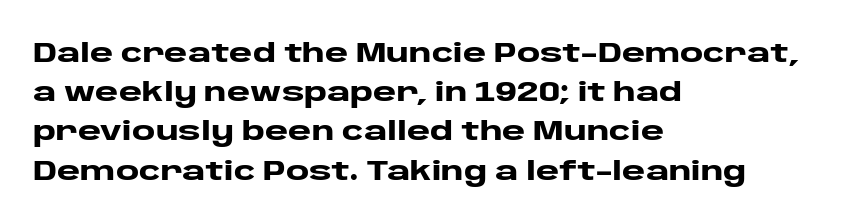
Q: Is the text bold? A: Yes.
Q: Is the text italic (slanted)? A: No, it is upright.
Q: Is the typeface a serif or a sans-serif typeface? A: Sans-serif.
Q: Is the text underlined? A: No.
Q: How is the paragraph aligned? A: Left-aligned.
Q: Is the spacing between letters normal or unusually wide? A: Normal.
Q: Is the spacing between lines tight, normal or loose? A: Normal.
Q: Width (condensed, normal, or wide)? A: Wide.
Q: Stroke contrast? A: Low.
Q: x-height? A: Large.
Q: Monospaced? A: No.
